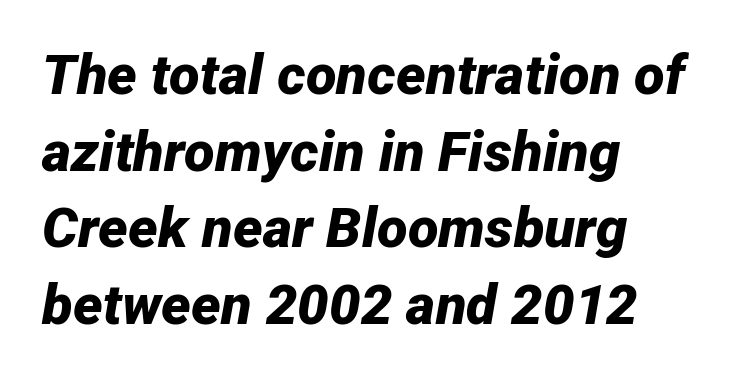
{"italic": "yes", "lean": "right", "slant_degrees": 12, "bold": "yes", "weight": "bold", "width": "normal", "stroke_contrast": "low", "x_height": "medium", "monospaced": "no", "underline": "no", "align": "left", "line_spacing": "normal", "line_spacing_ratio": 1.37, "letter_spacing": "normal", "letter_spacing_em": 0.0, "glyph_px": 56}
